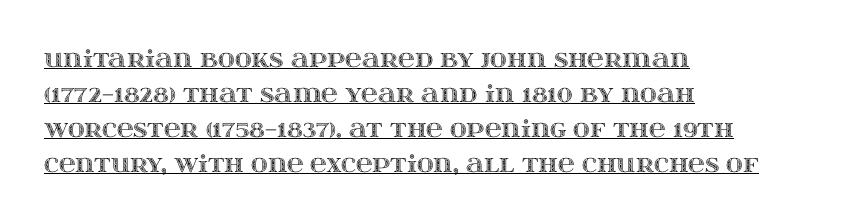
Q: Is the text italic (slanted)? A: No, it is upright.
Q: Is the text underlined? A: Yes.
Q: How is the paragraph aligned? A: Left-aligned.
Q: Is the spacing between letters normal or unusually wide? A: Normal.
Q: Is the spacing between lines tight, normal or loose? A: Normal.
